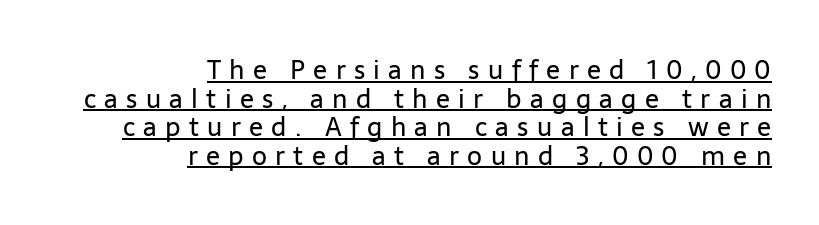
The image shows 26 px text type, upright; set right-aligned, tight line spacing (1.1x), unusually wide letter spacing (+0.32 em), underlined.
